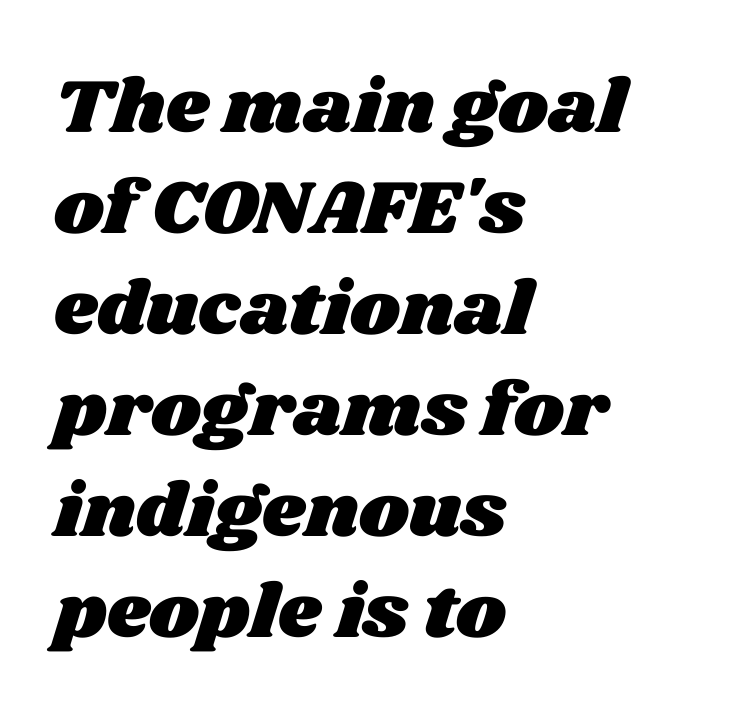
The image shows 76 px wide type; set left-aligned, normal line spacing (1.33x), normal letter spacing, not underlined; medium stroke contrast and a large x-height.
